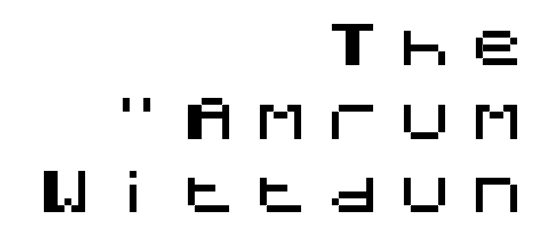
Horizontal bands of white between lines are of average thickness. This rendering features lettering with no underline. Vertical strokes here are truly vertical. Line ends are locked; line starts wander. This sample uses expanded letter spacing, leaving extra air between glyphs. These lines are composed in type without serifs.
